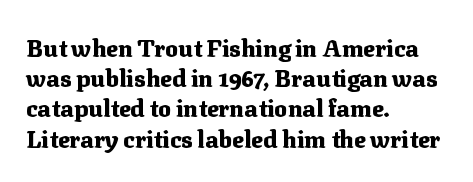
The ragged edge is on the right, which tells us the setting is flush left. The space beneath each line is pristine and unruled. This rendering leaves character spacing at its baseline value. The passage shown stacks its lines at a standard gap. Italic? Not at all — the glyphs are vertical. Emphasis by weight is at full strength: bold.
